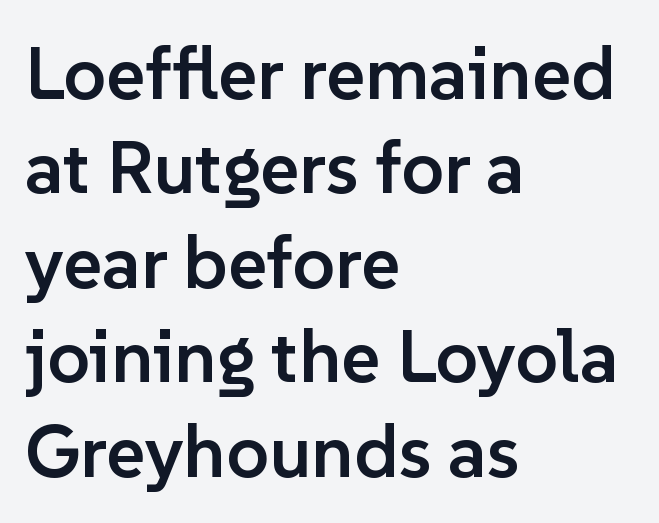
The image shows 75 px semibold sans-serif type, upright; set left-aligned, normal line spacing (1.26x), normal letter spacing, not underlined; low stroke contrast and a medium x-height.
